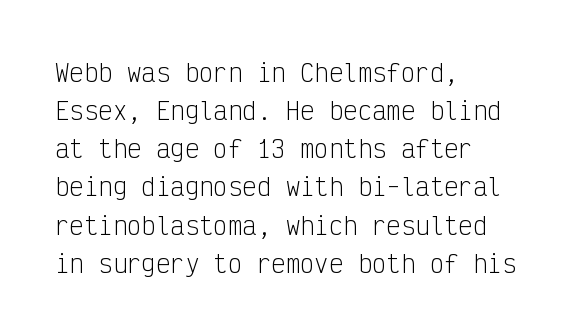
The image shows 24 px text type, upright; set left-aligned, normal line spacing (1.59x), normal letter spacing, not underlined.
